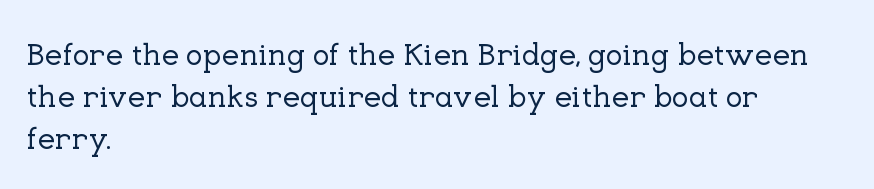
Q: Is the text italic (slanted)? A: No, it is upright.
Q: Is the typeface a serif or a sans-serif typeface? A: Serif.
Q: Is the text underlined? A: No.
Q: How is the paragraph aligned? A: Left-aligned.
Q: Is the spacing between letters normal or unusually wide? A: Normal.
Q: Is the spacing between lines tight, normal or loose? A: Normal.
Q: Width (condensed, normal, or wide)? A: Normal.
Q: Stroke contrast? A: Low.
Q: x-height? A: Medium.
Q: Monospaced? A: No.
